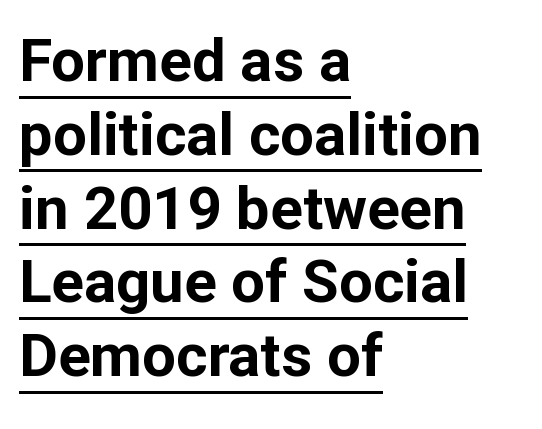
The image shows 60 px bold sans-serif type, upright; set left-aligned, line spacing 1.23x, normal letter spacing, underlined; low stroke contrast and a medium x-height.
